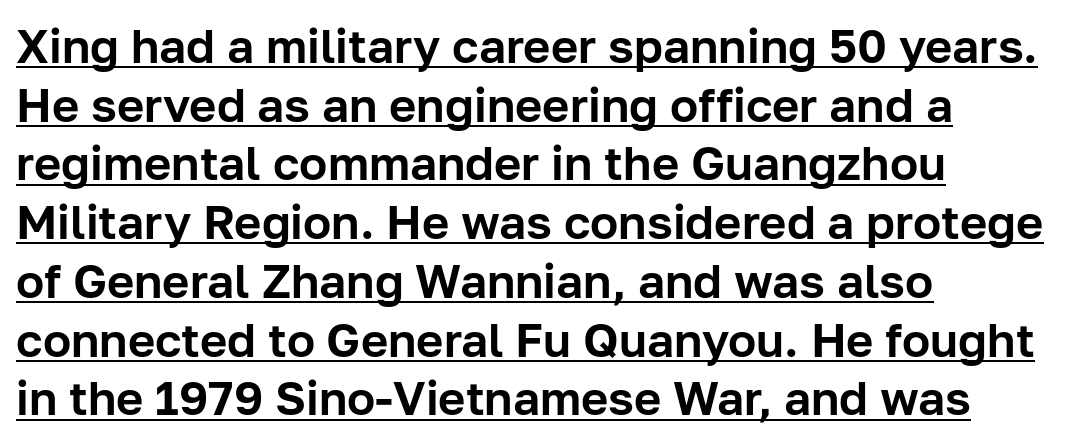
{"serif": "no", "italic": "no", "width": "normal", "stroke_contrast": "low", "x_height": "medium", "monospaced": "no", "underline": "yes", "align": "left", "line_spacing": "normal", "line_spacing_ratio": 1.25, "letter_spacing": "normal", "letter_spacing_em": 0.0, "glyph_px": 47}
